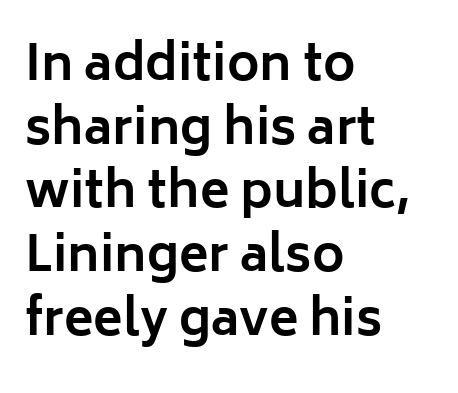
Q: Is the text bold? A: Yes.
Q: Is the text italic (slanted)? A: No, it is upright.
Q: Is the typeface a serif or a sans-serif typeface? A: Sans-serif.
Q: Is the text underlined? A: No.
Q: How is the paragraph aligned? A: Left-aligned.
Q: Is the spacing between letters normal or unusually wide? A: Normal.
Q: Is the spacing between lines tight, normal or loose? A: Normal.
Q: Width (condensed, normal, or wide)? A: Normal.
Q: Stroke contrast? A: Low.
Q: x-height? A: Medium.
Q: Monospaced? A: No.
